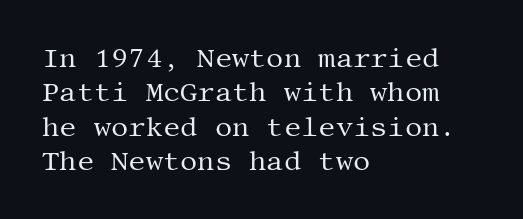
The letterforms sit at book weight or below. Honestly, the letter spacing is just normal — you wouldn't notice it. The type sits square on the baseline with zero lean. Unmarked baselines from the first word to the last. The text block is weighted toward the left margin, trailing off unevenly rightward. The designer left line spacing at the default.
